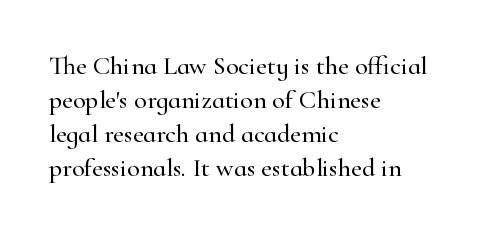
Q: Is the text italic (slanted)? A: No, it is upright.
Q: Is the text underlined? A: No.
Q: How is the paragraph aligned? A: Left-aligned.
Q: Is the spacing between letters normal or unusually wide? A: Normal.
Q: Is the spacing between lines tight, normal or loose? A: Normal.
